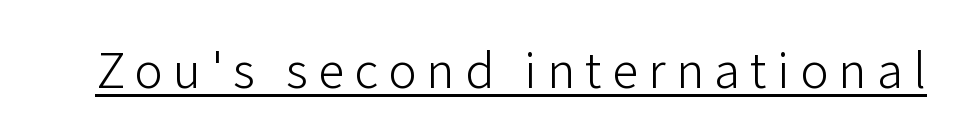
Words appear elongated and porous because spacing is wide. Ascenders rise straight up at ninety degrees. Weight: in the light-to-regular range. Descenders here cross a horizontal rule under the line.
